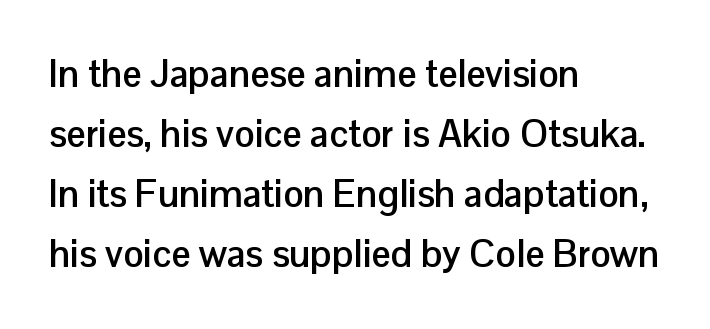
Q: Is the text bold? A: Yes.
Q: Is the text italic (slanted)? A: No, it is upright.
Q: Is the typeface a serif or a sans-serif typeface? A: Sans-serif.
Q: Is the text underlined? A: No.
Q: How is the paragraph aligned? A: Left-aligned.
Q: Is the spacing between letters normal or unusually wide? A: Normal.
Q: Is the spacing between lines tight, normal or loose? A: Normal.
Q: Width (condensed, normal, or wide)? A: Normal.
Q: Stroke contrast? A: Low.
Q: x-height? A: Medium.
Q: Monospaced? A: No.
